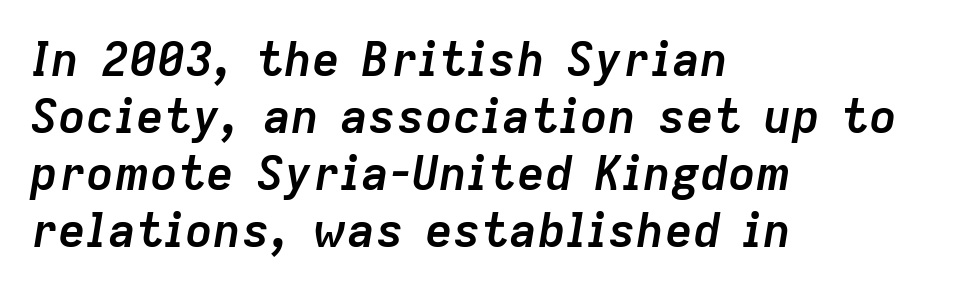
Reading down the block, your eye returns to a fixed left position each line. Pretty heavy lettering here — definitely bold. The string is rendered with underlining switched off. The face used here is rendered with its standard letterfit.
